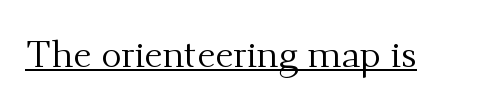
Do the characters align in a grid? No, the font is proportional. Each word holds together tightly as a unit, with standard inter-letter gaps. Examine the stroke ends and you'll spot serifs. The type sits square on the baseline with zero lean. Weight: regular or lighter.
